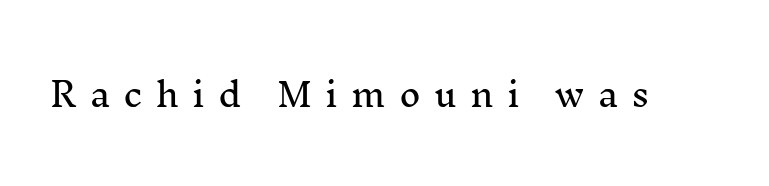
The gaps between neighbouring characters are conspicuously large. You can tell from the footed stems that serif type was used. The typography opts for an upright posture over an oblique one. The letters advance in unequal steps, a hallmark of proportional type. Decoration check: the copy has no underline.
